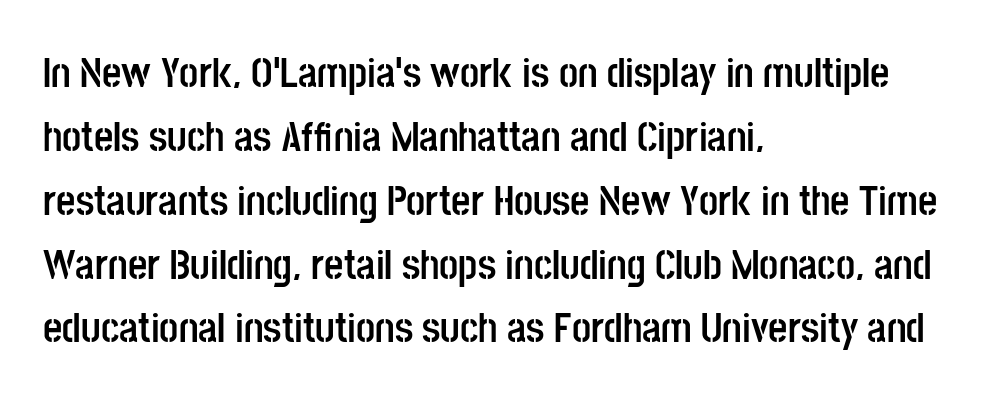
The image shows 42 px semibold, condensed sans-serif type, upright; set left-aligned, normal line spacing (1.52x), normal letter spacing, not underlined; low stroke contrast and a large x-height.
